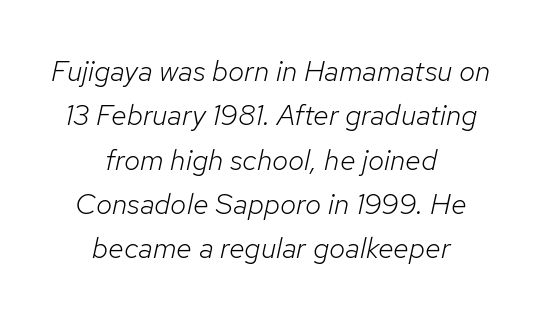
These lines keep a tight, regular rhythm from letter to letter. What's the leading like? Ordinary, nothing unusual. Style check: oblique. Think of a printed novel: that variable character pitch is what you see here.
